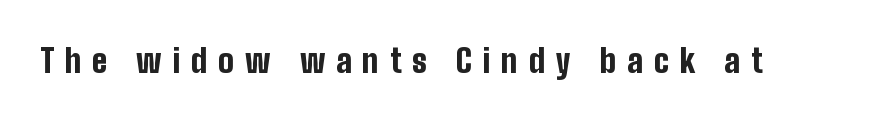
The image shows 33 px bold, condensed sans-serif type, upright; set unusually wide letter spacing (+0.33 em), not underlined; low stroke contrast and a medium x-height.
